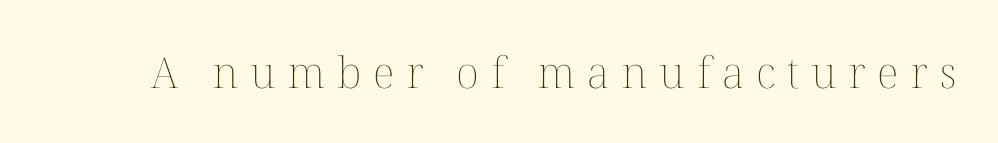
{"italic": "no", "bold": "no", "weight": "thin", "width": "normal", "stroke_contrast": "medium", "x_height": "medium", "monospaced": "no", "underline": "no", "letter_spacing": "wide", "letter_spacing_em": 0.27, "glyph_px": 43}
